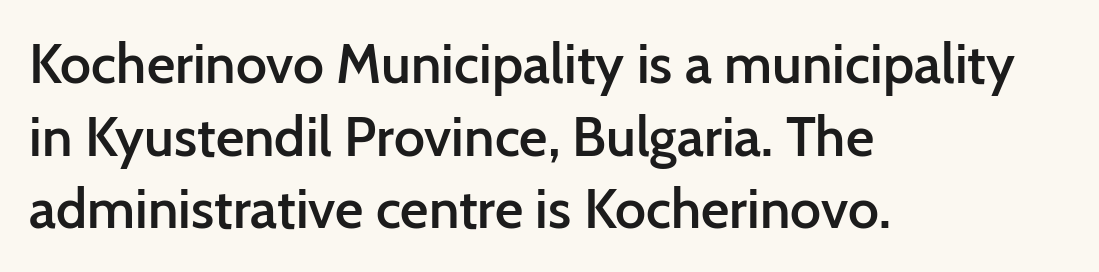
Q: Is the text bold? A: Semi-bold.
Q: Is the text italic (slanted)? A: No, it is upright.
Q: Is the typeface a serif or a sans-serif typeface? A: Sans-serif.
Q: Is the text underlined? A: No.
Q: How is the paragraph aligned? A: Left-aligned.
Q: Is the spacing between letters normal or unusually wide? A: Normal.
Q: Is the spacing between lines tight, normal or loose? A: Normal.
Q: Width (condensed, normal, or wide)? A: Normal.
Q: Stroke contrast? A: Low.
Q: x-height? A: Medium.
Q: Monospaced? A: No.
